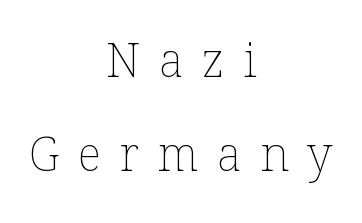
A bare baseline throughout the passage. Vertical stems look standard width or narrower in stroke. Summary of vertical rhythm: relaxed, with wide interline spacing. Caption: expanded tracking, letters set apart. Teacher's note: observe the equal gaps on both sides — that is centered alignment. The letters stand straight up with perfectly vertical stems.
